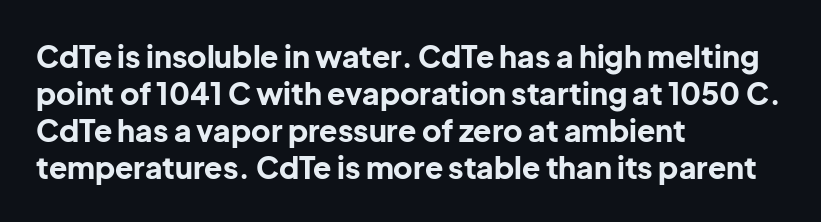
The image shows 30 px bold sans-serif type, upright; set left-aligned, line spacing 1.23x, normal letter spacing, not underlined; low stroke contrast and a medium x-height.
